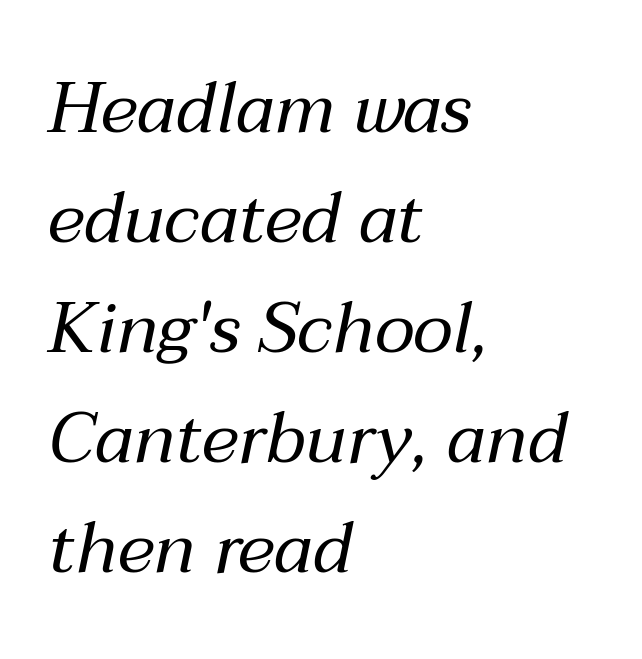
{"italic": "yes", "lean": "right", "slant_degrees": 12, "bold": "no", "weight": "regular", "width": "normal", "stroke_contrast": "medium", "x_height": "medium", "monospaced": "no", "underline": "no", "align": "left", "line_spacing": "normal", "line_spacing_ratio": 1.55, "letter_spacing": "normal", "letter_spacing_em": 0.0, "glyph_px": 71}
